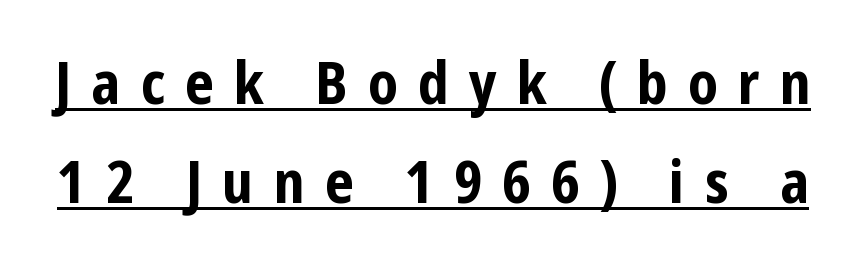
The image shows 59 px bold, condensed sans-serif type, upright; set normal line spacing (1.68x), unusually wide letter spacing (+0.34 em), underlined; low stroke contrast and a medium x-height.
